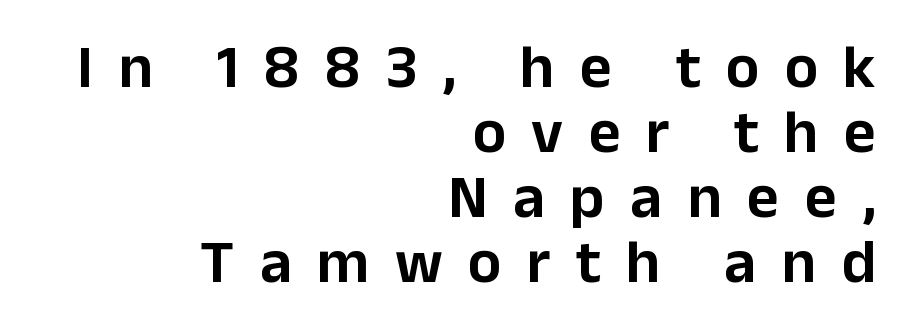
The image shows 62 px sans-serif type, upright; set right-aligned, tight line spacing (1.05x), unusually wide letter spacing (+0.41 em), not underlined; low stroke contrast and a medium x-height.
